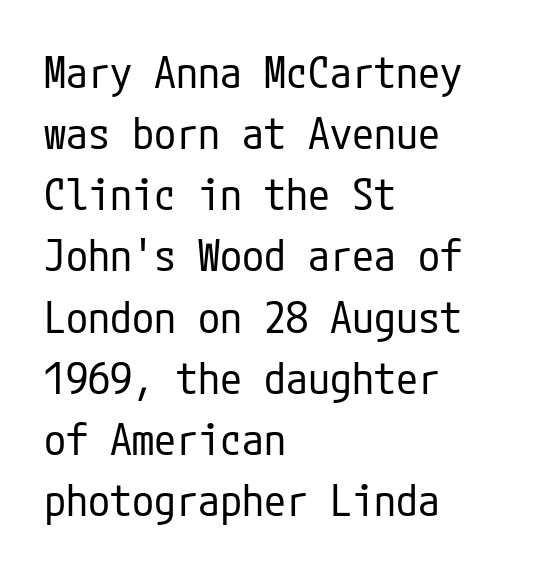
Q: Is the text bold? A: No.
Q: Is the text italic (slanted)? A: No, it is upright.
Q: Is the typeface a serif or a sans-serif typeface? A: Sans-serif.
Q: Is the text underlined? A: No.
Q: How is the paragraph aligned? A: Left-aligned.
Q: Is the spacing between letters normal or unusually wide? A: Normal.
Q: Is the spacing between lines tight, normal or loose? A: Normal.
Q: Width (condensed, normal, or wide)? A: Condensed.
Q: Stroke contrast? A: Low.
Q: x-height? A: Medium.
